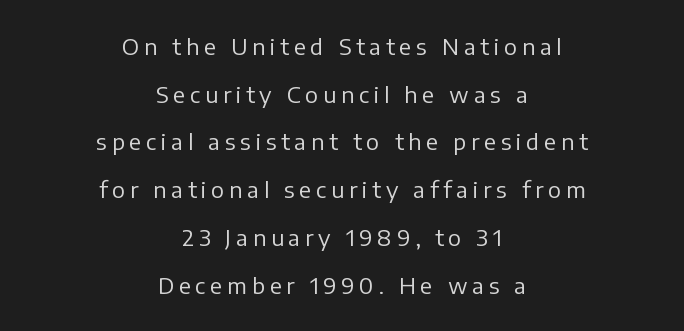
The image shows 22 px text type, upright; set centered, loose line spacing (2.17x), unusually wide letter spacing (+0.21 em), not underlined.
